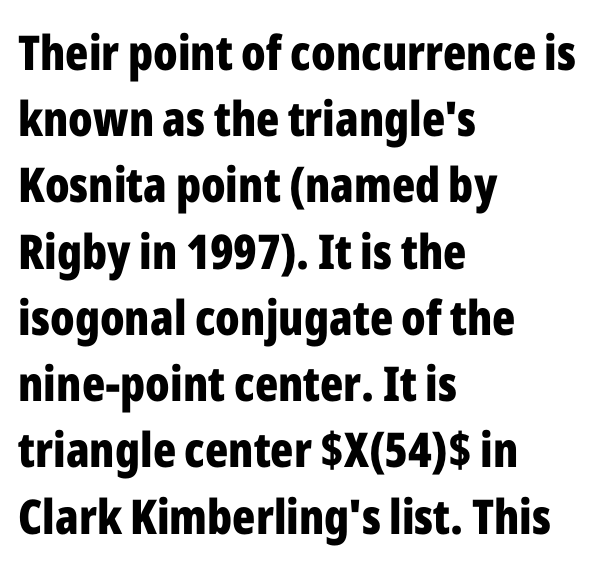
Q: Is the text bold? A: Yes.
Q: Is the text italic (slanted)? A: No, it is upright.
Q: Is the typeface a serif or a sans-serif typeface? A: Sans-serif.
Q: Is the text underlined? A: No.
Q: How is the paragraph aligned? A: Left-aligned.
Q: Is the spacing between letters normal or unusually wide? A: Normal.
Q: Is the spacing between lines tight, normal or loose? A: Normal.
Q: Width (condensed, normal, or wide)? A: Condensed.
Q: Stroke contrast? A: Low.
Q: x-height? A: Medium.
Q: Monospaced? A: No.
